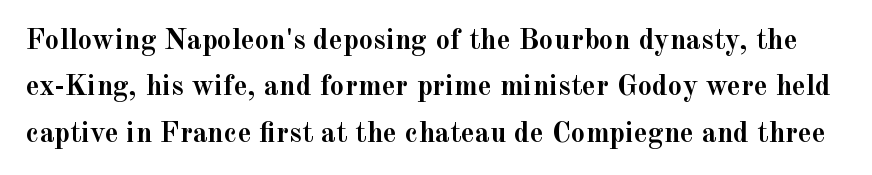
{"serif": "yes", "italic": "no", "bold": "yes", "weight": "semibold", "width": "normal", "x_height": "small", "monospaced": "no", "underline": "no", "line_spacing": "normal", "line_spacing_ratio": 1.6, "letter_spacing": "normal", "letter_spacing_em": 0.0, "glyph_px": 29}
